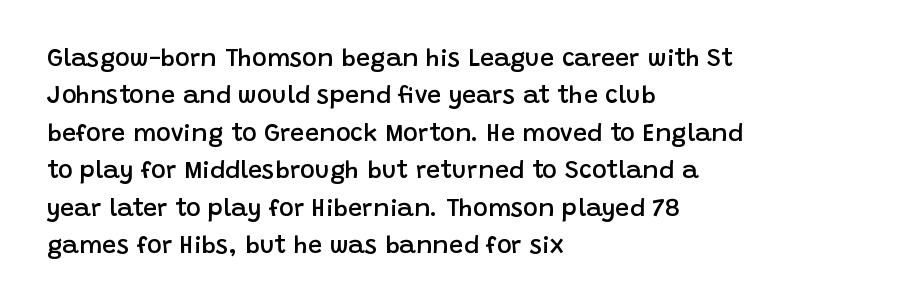
Q: Is the text bold? A: Semi-bold.
Q: Is the text italic (slanted)? A: No, it is upright.
Q: Is the text underlined? A: No.
Q: How is the paragraph aligned? A: Left-aligned.
Q: Is the spacing between letters normal or unusually wide? A: Normal.
Q: Is the spacing between lines tight, normal or loose? A: Normal.
